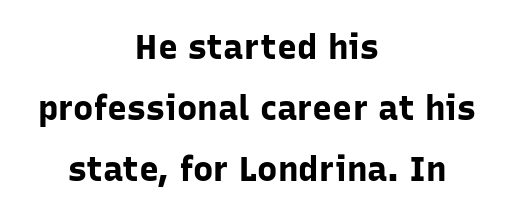
Q: Is the text bold? A: Yes.
Q: Is the text italic (slanted)? A: No, it is upright.
Q: Is the typeface a serif or a sans-serif typeface? A: Sans-serif.
Q: Is the text underlined? A: No.
Q: How is the paragraph aligned? A: Centered.
Q: Is the spacing between letters normal or unusually wide? A: Normal.
Q: Width (condensed, normal, or wide)? A: Normal.
Q: Stroke contrast? A: Low.
Q: x-height? A: Medium.
Q: Monospaced? A: No.
